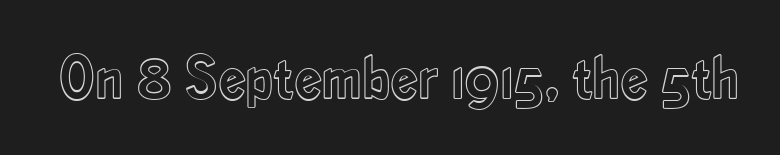
Q: Is the text italic (slanted)? A: No, it is upright.
Q: Is the text underlined? A: No.
Q: Is the spacing between letters normal or unusually wide? A: Normal.
Q: Width (condensed, normal, or wide)? A: Condensed.
Q: x-height? A: Small.
Q: Monospaced? A: No.
